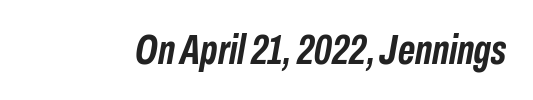
Q: Is the text bold? A: Yes.
Q: Is the text italic (slanted)? A: Yes, it leans right by about 10 degrees.
Q: Is the text underlined? A: No.
Q: Is the spacing between letters normal or unusually wide? A: Normal.
Q: Width (condensed, normal, or wide)? A: Condensed.
Q: Stroke contrast? A: Low.
Q: x-height? A: Medium.
Q: Monospaced? A: No.
